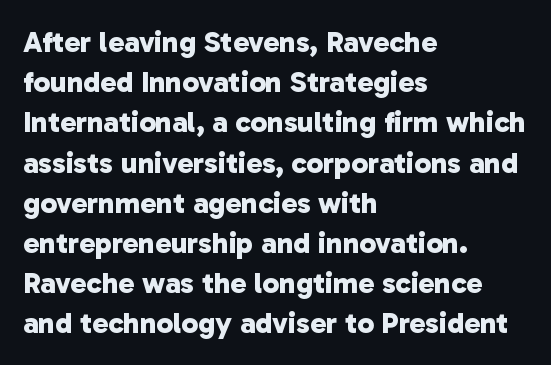
Q: Is the text bold? A: Yes.
Q: Is the typeface a serif or a sans-serif typeface? A: Sans-serif.
Q: Is the text underlined? A: No.
Q: How is the paragraph aligned? A: Left-aligned.
Q: Is the spacing between letters normal or unusually wide? A: Normal.
Q: Is the spacing between lines tight, normal or loose? A: Normal.
Q: Width (condensed, normal, or wide)? A: Normal.
Q: Stroke contrast? A: Low.
Q: x-height? A: Medium.
Q: Monospaced? A: No.
